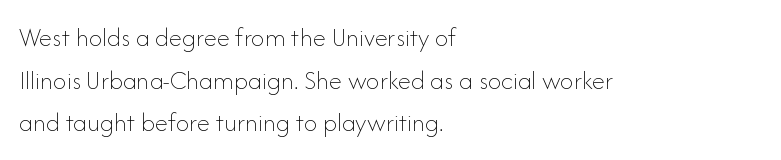
The ragged edge is on the right, which tells us the setting is flush left. Vertical strokes here are truly vertical. Heaviness? Minimal to ordinary, like unemphasized prose. Lines of text with bare space underneath.
